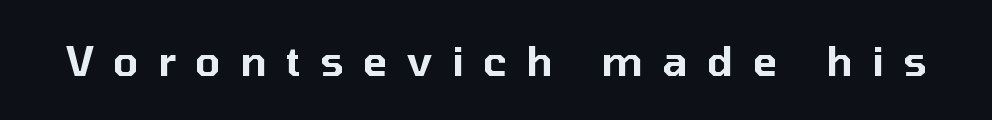
Each word looks stretched out because of the extra space between its letters. The letters stand upright; this is a roman face. Descenders are the only things crossing below the line. Character widths vary here, with narrow letters taking less room than wide ones. Nope, no serifs anywhere on these letters.
